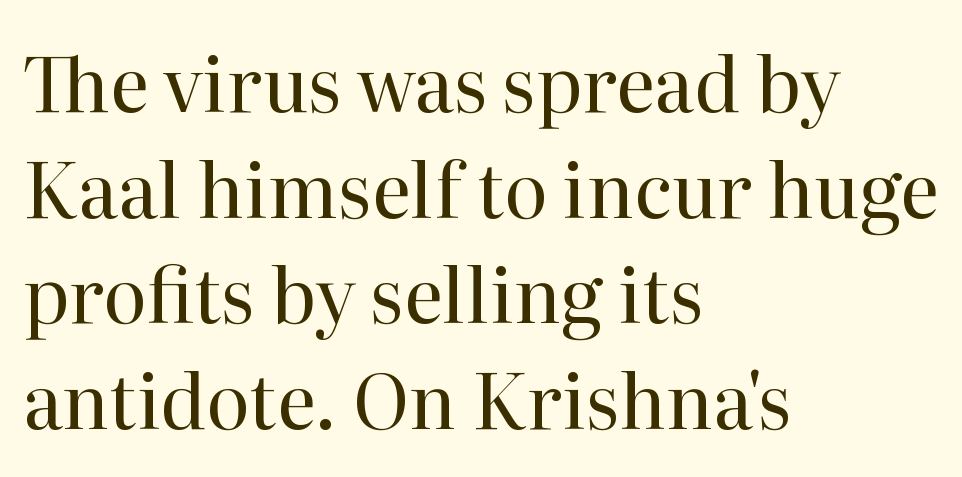
{"serif": "yes", "italic": "no", "bold": "no", "weight": "regular", "width": "normal", "stroke_contrast": "high", "x_height": "medium", "monospaced": "no", "underline": "no", "align": "left", "line_spacing": "normal", "line_spacing_ratio": 1.41, "letter_spacing": "normal", "letter_spacing_em": 0.0, "glyph_px": 75}
